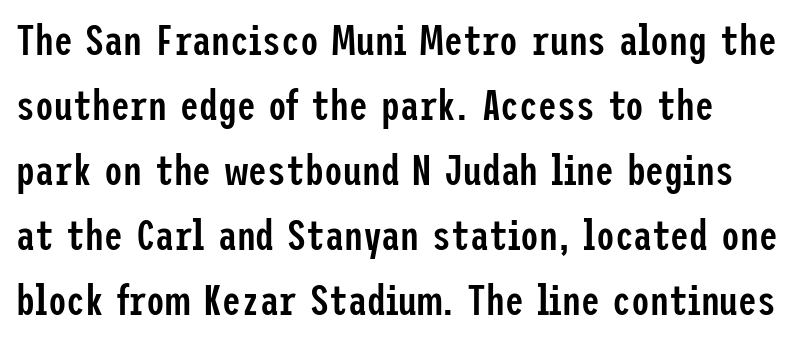
Q: Is the text bold? A: Semi-bold.
Q: Is the text italic (slanted)? A: No, it is upright.
Q: Is the typeface a serif or a sans-serif typeface? A: Sans-serif.
Q: Is the text underlined? A: No.
Q: Is the spacing between letters normal or unusually wide? A: Normal.
Q: Is the spacing between lines tight, normal or loose? A: Normal.
Q: Width (condensed, normal, or wide)? A: Condensed.
Q: Stroke contrast? A: Low.
Q: x-height? A: Medium.
